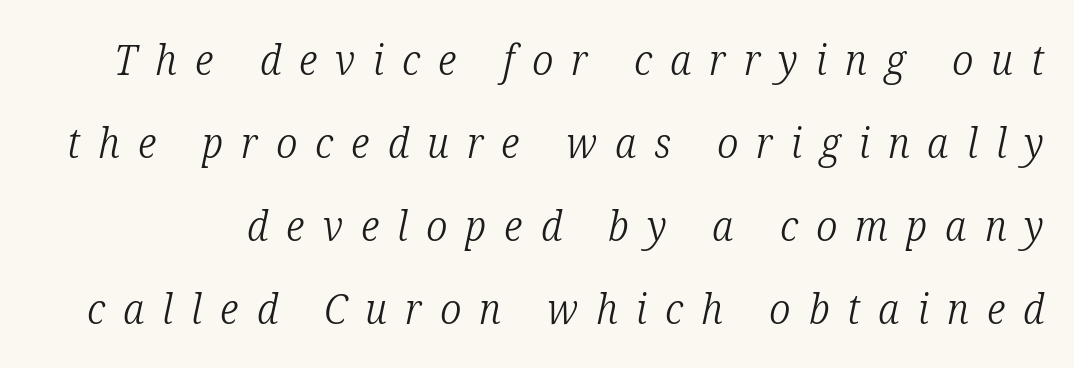
{"serif": "yes", "italic": "yes", "lean": "right", "slant_degrees": 12, "bold": "no", "weight": "light", "width": "condensed", "stroke_contrast": "low", "x_height": "medium", "monospaced": "no", "underline": "no", "line_spacing": "loose", "line_spacing_ratio": 1.98, "letter_spacing": "wide", "letter_spacing_em": 0.43, "glyph_px": 42}
